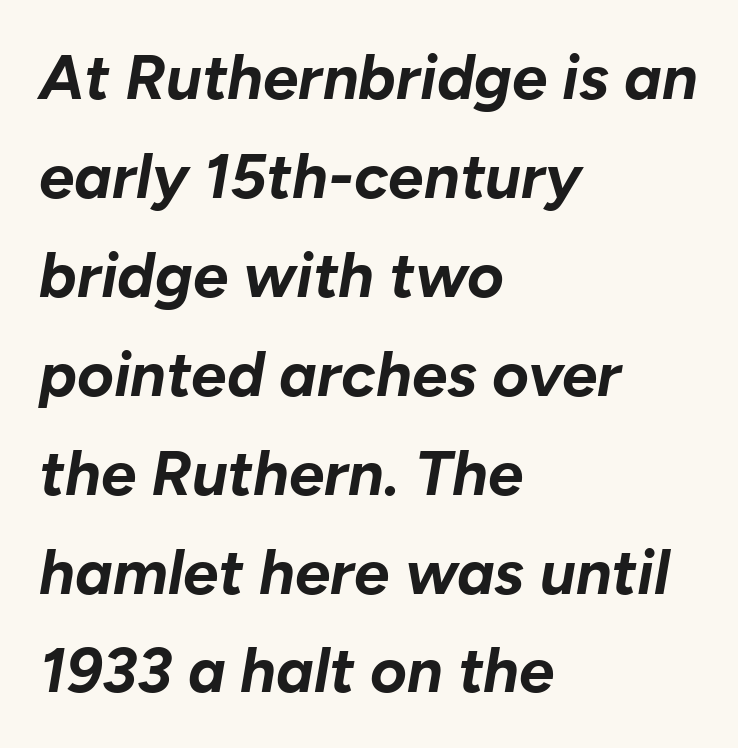
Q: Is the text bold? A: Yes.
Q: Is the text italic (slanted)? A: Yes, it leans right by about 10 degrees.
Q: Is the text underlined? A: No.
Q: How is the paragraph aligned? A: Left-aligned.
Q: Is the spacing between letters normal or unusually wide? A: Normal.
Q: Is the spacing between lines tight, normal or loose? A: Normal.
Q: Width (condensed, normal, or wide)? A: Normal.
Q: Stroke contrast? A: Low.
Q: x-height? A: Medium.
Q: Monospaced? A: No.
